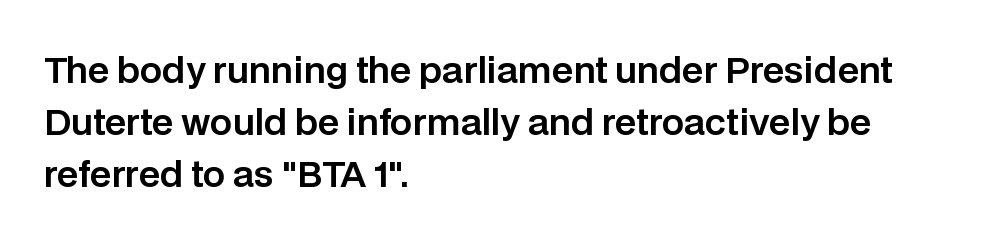
The rendering keeps characters at their native spacing. A normal amount of white space separates one row of letters from the next. Just letters on the line, the space beneath them empty. The glyphs in this specimen are sans serif.
